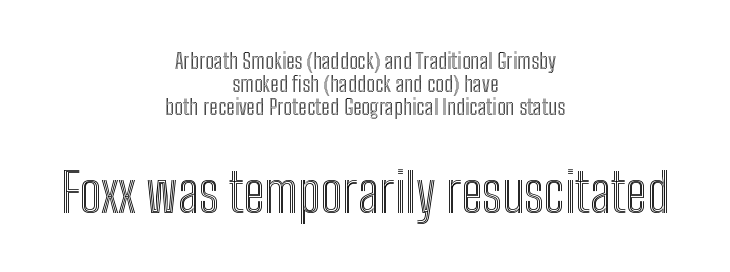
The image shows 54 px condensed type, upright; set centered, tight line spacing (1.04x), normal letter spacing, not underlined; the second (bottom) block is 2.45x larger; a medium x-height.
